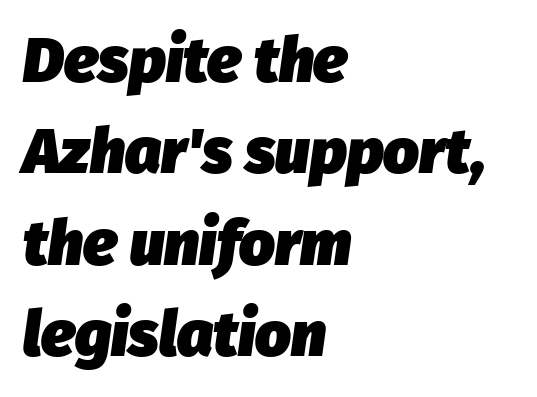
The image shows 63 px heavy type, italic (leaning right); set left-aligned, normal line spacing (1.45x), normal letter spacing, not underlined; low stroke contrast and a medium x-height.
